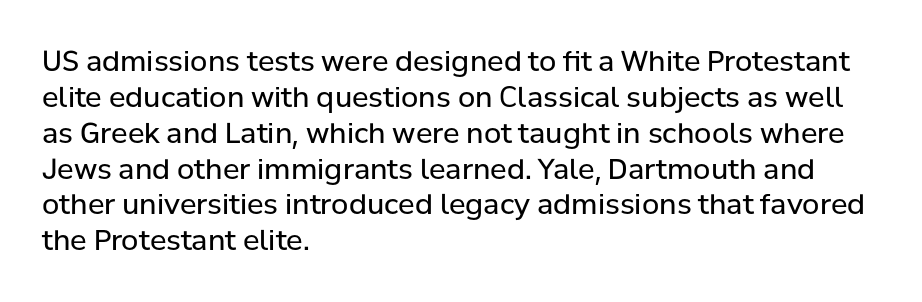
The image shows 28 px regular-weight sans-serif type, upright; set left-aligned, normal line spacing (1.28x), normal letter spacing, not underlined; low stroke contrast and a medium x-height.
